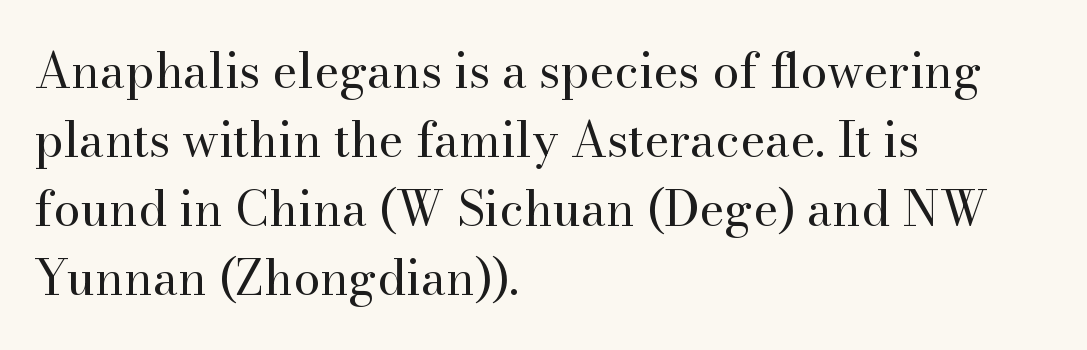
Q: Is the text bold? A: No.
Q: Is the text italic (slanted)? A: No, it is upright.
Q: Is the typeface a serif or a sans-serif typeface? A: Serif.
Q: Is the text underlined? A: No.
Q: How is the paragraph aligned? A: Left-aligned.
Q: Is the spacing between letters normal or unusually wide? A: Normal.
Q: Is the spacing between lines tight, normal or loose? A: Normal.
Q: Width (condensed, normal, or wide)? A: Normal.
Q: Stroke contrast? A: High.
Q: x-height? A: Small.
Q: Monospaced? A: No.
